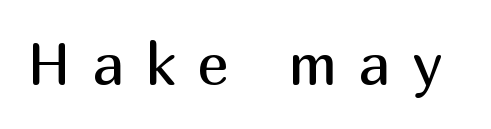
{"serif": "no", "italic": "no", "bold": "no", "weight": "regular", "width": "normal", "stroke_contrast": "medium", "x_height": "medium", "monospaced": "no", "underline": "no", "letter_spacing": "wide", "letter_spacing_em": 0.36, "glyph_px": 59}
